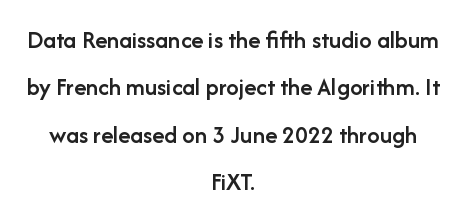
{"italic": "no", "bold": "semi", "underline": "no", "align": "center", "line_spacing": "loose", "line_spacing_ratio": 1.9, "letter_spacing": "normal", "letter_spacing_em": 0.0, "glyph_px": 25}
